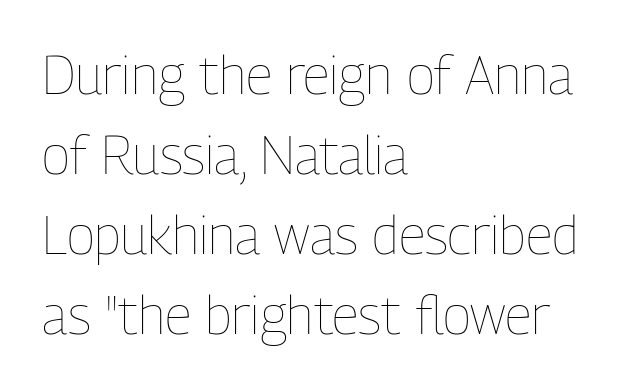
A bare baseline throughout the passage. Spacing verdict: proportional, widths tailored to each character. Each stroke keeps to a modest, everyday thickness or less. The ragged edge is on the right, which tells us the setting is flush left. The lettering stays uniformly vertical, giving the passage a roman look. Here the glyphs are tracked normally, forming tight word shapes.
